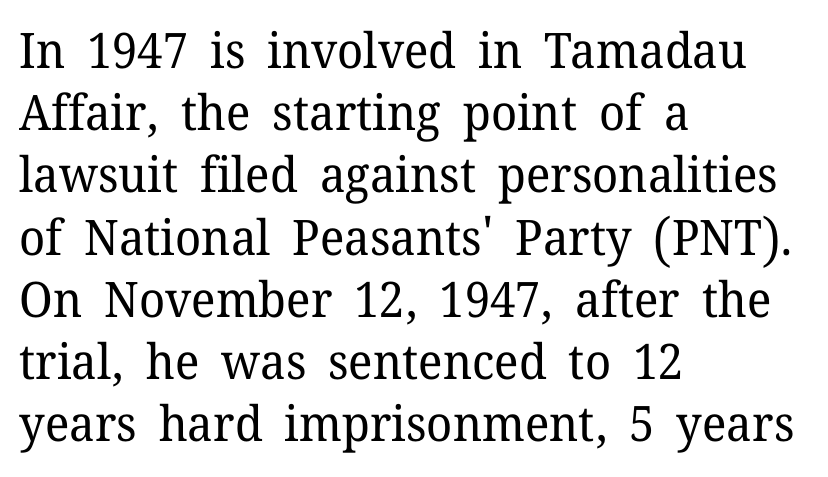
Q: Is the text bold? A: No.
Q: Is the text italic (slanted)? A: No, it is upright.
Q: Is the typeface a serif or a sans-serif typeface? A: Serif.
Q: Is the text underlined? A: No.
Q: How is the paragraph aligned? A: Left-aligned.
Q: Is the spacing between letters normal or unusually wide? A: Normal.
Q: Is the spacing between lines tight, normal or loose? A: Normal.
Q: Width (condensed, normal, or wide)? A: Normal.
Q: Stroke contrast? A: Low.
Q: x-height? A: Medium.
Q: Monospaced? A: No.
